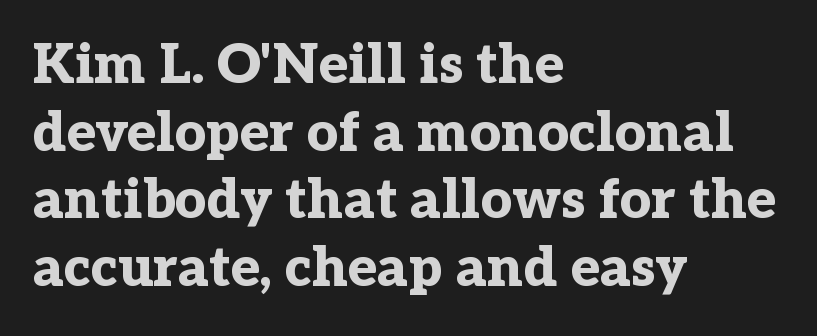
The image shows 55 px bold serif type, upright; set left-aligned, line spacing 1.23x, normal letter spacing, not underlined; low stroke contrast and a medium x-height.
